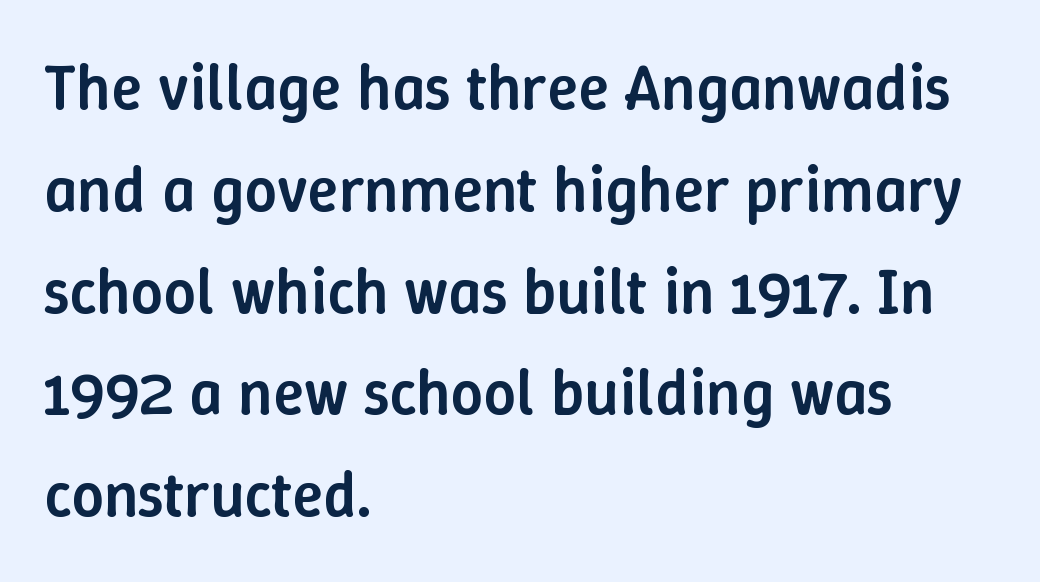
The image shows 64 px semibold type, upright; set left-aligned, normal line spacing (1.59x), normal letter spacing, not underlined; low stroke contrast and a medium x-height.
